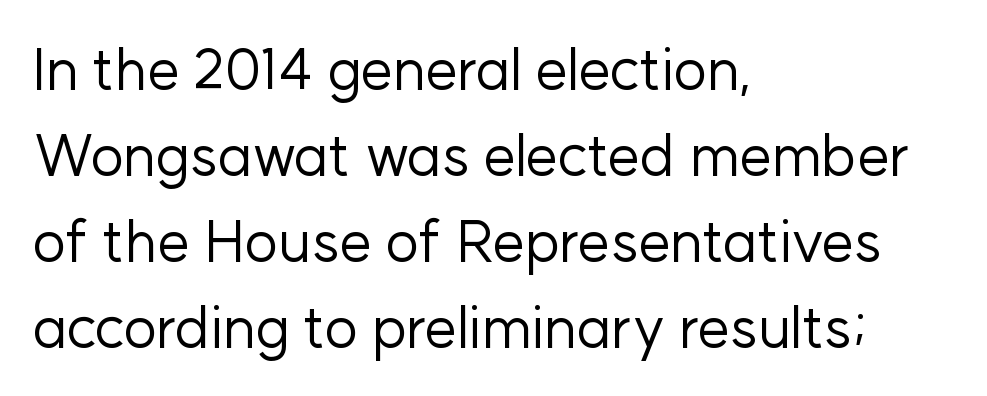
The setting favours the left margin, as ordinary paragraphs usually do. The typeface has the unassuming heft of standard copy or less. Varying glyph widths throughout — classic text-font behaviour. The tracking reads as untouched default to a designer's eye. Is there any slant? The stems are plumb.
